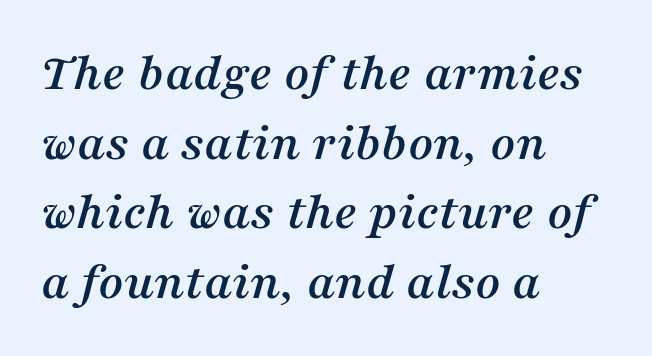
{"serif": "yes", "italic": "yes", "lean": "right", "slant_degrees": 16, "width": "normal", "stroke_contrast": "medium", "x_height": "medium", "monospaced": "no", "underline": "no", "align": "left", "line_spacing": "normal", "line_spacing_ratio": 1.29, "letter_spacing": "normal", "letter_spacing_em": 0.0, "glyph_px": 54}
